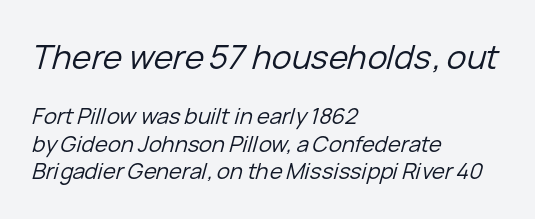
{"italic": "yes", "lean": "right", "slant_degrees": 15, "bold": "no", "weight": "regular", "width": "normal", "stroke_contrast": "low", "x_height": "medium", "monospaced": "no", "underline": "no", "align": "left", "line_spacing_ratio": 1.24, "letter_spacing": "normal", "letter_spacing_em": 0.0, "larger_block": "first", "size_ratio": 1.5, "glyph_px": 33}
